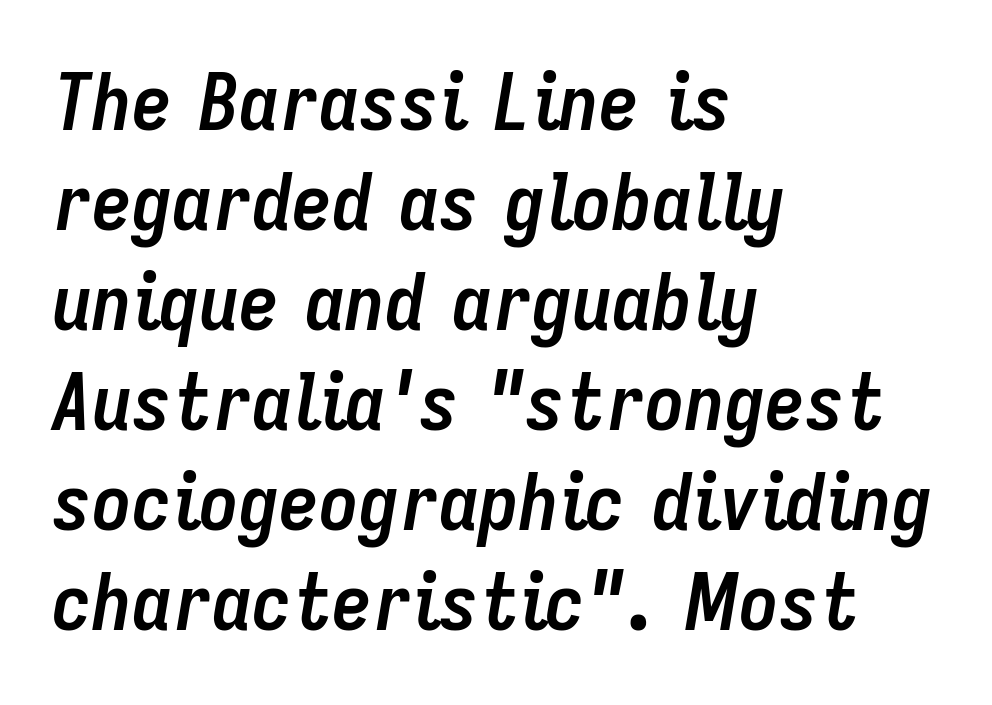
The image shows 80 px semibold, condensed type, italic (leaning right); set left-aligned, normal line spacing (1.25x), normal letter spacing, not underlined; low stroke contrast and a medium x-height.
